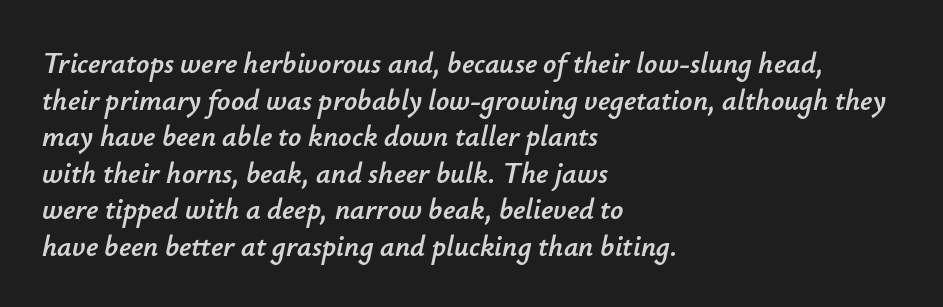
The image shows 29 px text type, italic (leaning right); set left-aligned, normal line spacing (1.26x), normal letter spacing, not underlined; low stroke contrast and a small x-height.
